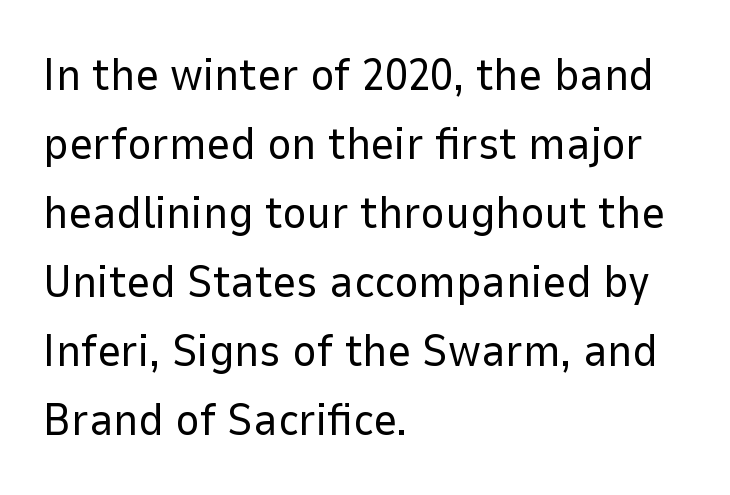
The image shows 46 px regular-weight sans-serif type, upright; set left-aligned, normal line spacing (1.5x), normal letter spacing, not underlined; low stroke contrast and a medium x-height.
